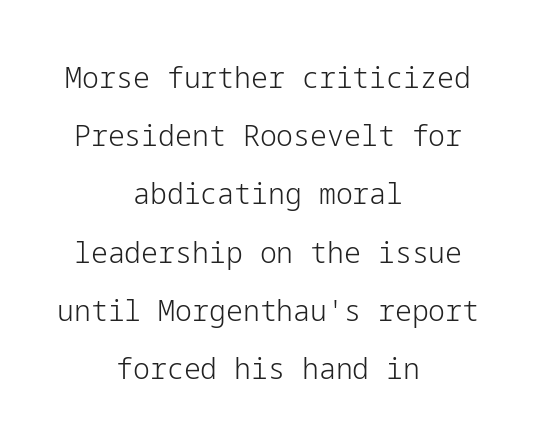
Q: Is the text bold? A: No.
Q: Is the text italic (slanted)? A: No, it is upright.
Q: Is the typeface a serif or a sans-serif typeface? A: Sans-serif.
Q: Is the text underlined? A: No.
Q: How is the paragraph aligned? A: Centered.
Q: Is the spacing between letters normal or unusually wide? A: Normal.
Q: Is the spacing between lines tight, normal or loose? A: Loose.
Q: Width (condensed, normal, or wide)? A: Normal.
Q: Stroke contrast? A: Low.
Q: x-height? A: Medium.
